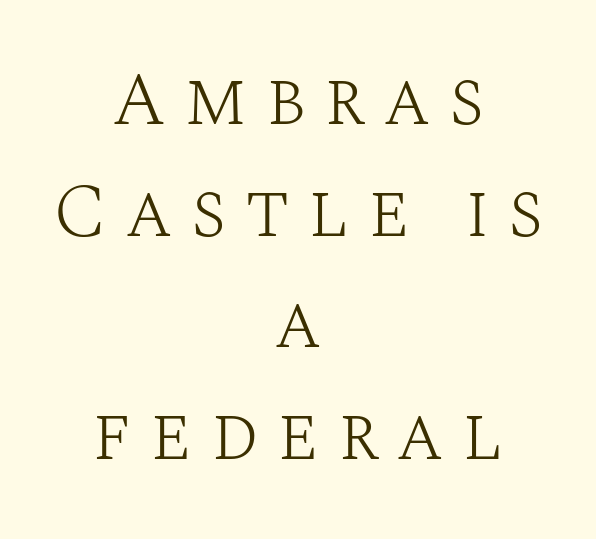
The image shows 76 px light serif type, upright; set centered, normal line spacing (1.47x), unusually wide letter spacing (+0.24 em), not underlined; medium stroke contrast and a large x-height.
